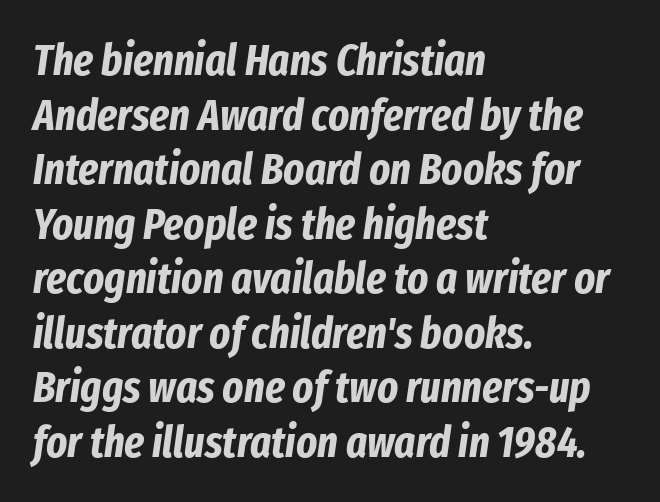
The image shows 44 px bold, condensed type, italic (leaning right); set left-aligned, line spacing 1.24x, normal letter spacing, not underlined; low stroke contrast and a medium x-height.
